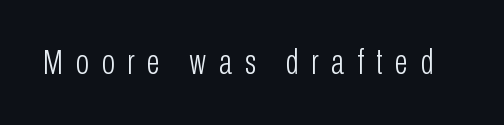
Do the characters align in a grid? No, the font is proportional. The weight would be labelled regular, book, light, or lighter still. A clean baseline with only descenders dipping below it. Look at the tracking — it's clearly loosened, letters drifting apart. Ascenders rise straight up at ninety degrees.
